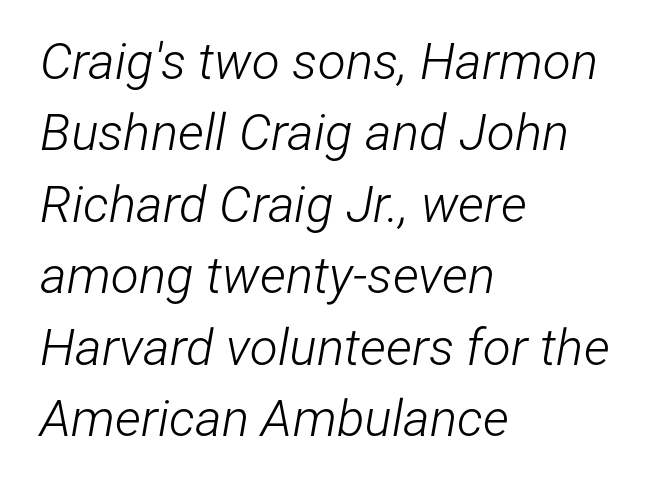
Q: Is the text bold? A: No.
Q: Is the text italic (slanted)? A: Yes, it leans right by about 12 degrees.
Q: Is the text underlined? A: No.
Q: How is the paragraph aligned? A: Left-aligned.
Q: Is the spacing between letters normal or unusually wide? A: Normal.
Q: Is the spacing between lines tight, normal or loose? A: Normal.
Q: Width (condensed, normal, or wide)? A: Condensed.
Q: Stroke contrast? A: Low.
Q: x-height? A: Medium.
Q: Monospaced? A: No.
